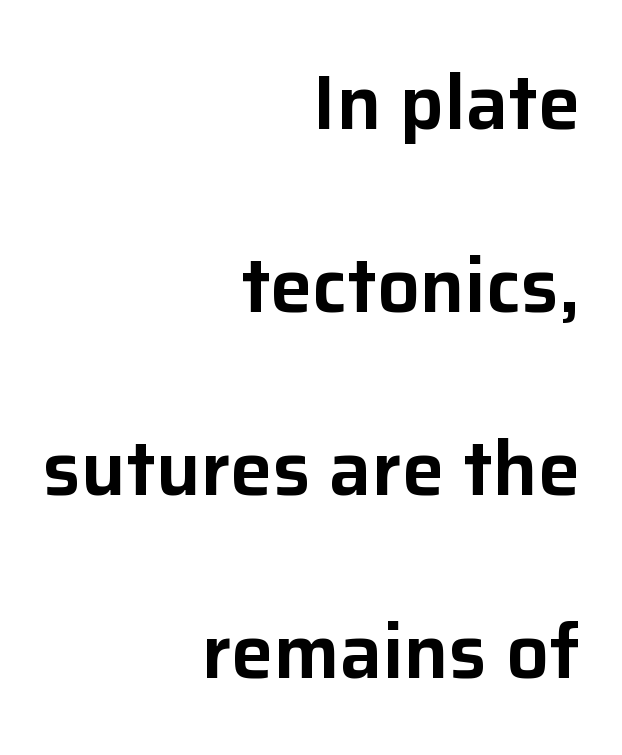
{"serif": "no", "italic": "no", "width": "normal", "stroke_contrast": "low", "x_height": "medium", "monospaced": "no", "underline": "no", "align": "right", "line_spacing": "loose", "line_spacing_ratio": 2.41, "letter_spacing": "normal", "letter_spacing_em": 0.0, "glyph_px": 76}
